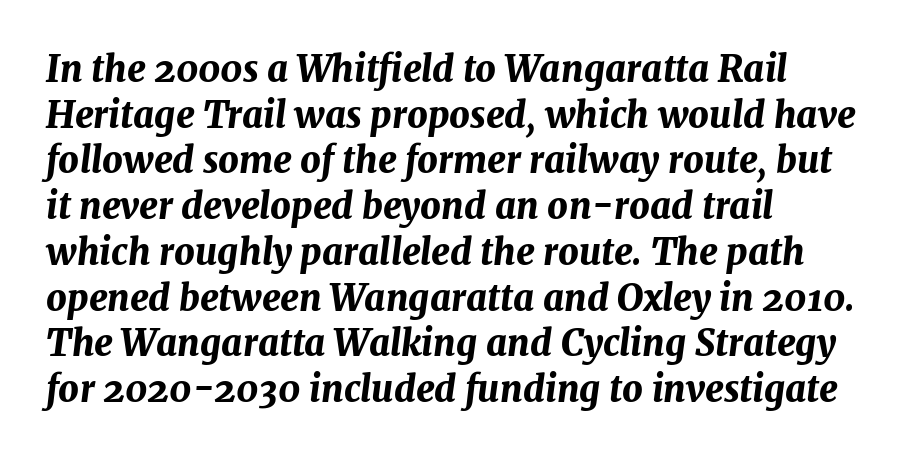
Standard letterfit; no display-style spreading of the glyphs. Where is the straight margin? On the left. In terms of posture, this sample is oblique. Varying glyph widths throughout — classic text-font behaviour. Does the leading feel generous? No, just average.
